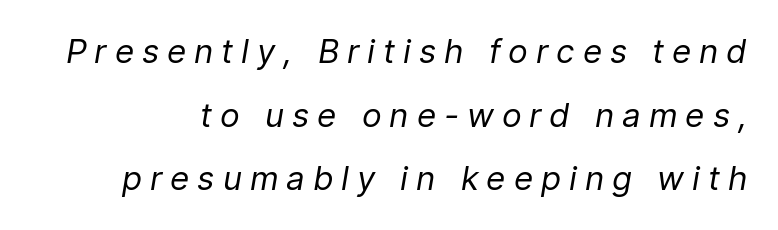
{"italic": "yes", "lean": "right", "slant_degrees": 9, "bold": "no", "weight": "regular", "width": "normal", "stroke_contrast": "low", "x_height": "medium", "monospaced": "no", "underline": "no", "line_spacing": "loose", "line_spacing_ratio": 1.93, "letter_spacing": "wide", "letter_spacing_em": 0.24, "glyph_px": 33}
